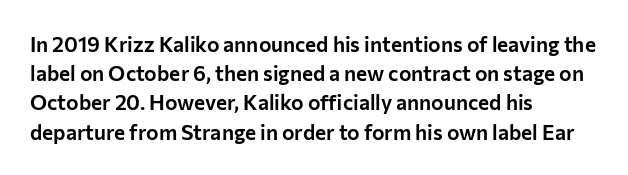
Q: Is the text italic (slanted)? A: No, it is upright.
Q: Is the text underlined? A: No.
Q: How is the paragraph aligned? A: Left-aligned.
Q: Is the spacing between letters normal or unusually wide? A: Normal.
Q: Is the spacing between lines tight, normal or loose? A: Normal.
